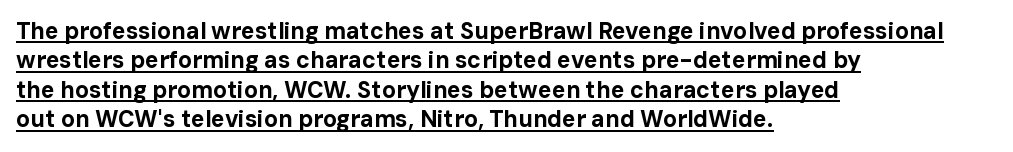
Q: Is the text bold? A: Yes.
Q: Is the text italic (slanted)? A: No, it is upright.
Q: Is the text underlined? A: Yes.
Q: How is the paragraph aligned? A: Left-aligned.
Q: Is the spacing between letters normal or unusually wide? A: Normal.
Q: Is the spacing between lines tight, normal or loose? A: Normal.
